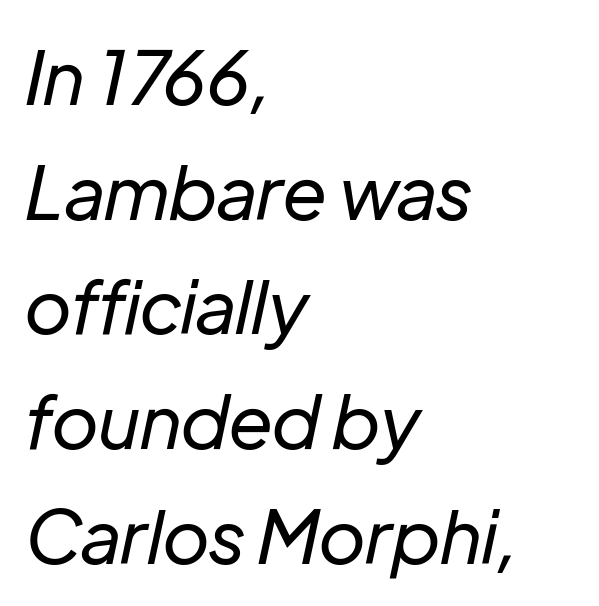
{"italic": "yes", "lean": "right", "slant_degrees": 12, "bold": "no", "weight": "regular", "width": "normal", "stroke_contrast": "low", "x_height": "medium", "monospaced": "no", "underline": "no", "align": "left", "line_spacing": "normal", "line_spacing_ratio": 1.55, "letter_spacing": "normal", "letter_spacing_em": 0.0, "glyph_px": 74}
